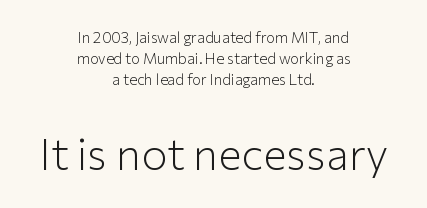
The image shows 44 px light sans-serif type, upright; set centered, normal line spacing (1.4x), normal letter spacing, not underlined; the second (bottom) block is 2.93x larger; low stroke contrast and a medium x-height.
